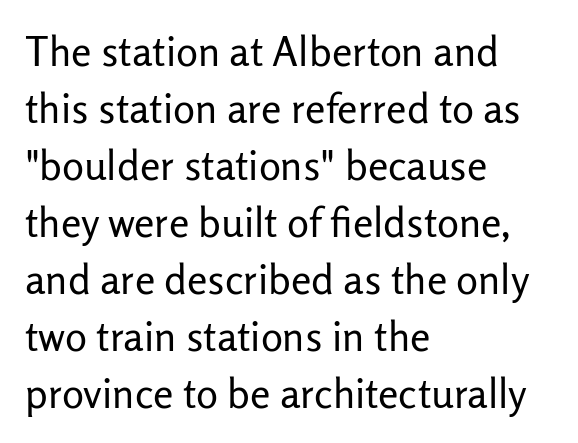
The image shows 41 px regular-weight sans-serif type, upright; set left-aligned, normal line spacing (1.39x), normal letter spacing, not underlined; low stroke contrast and a medium x-height.
